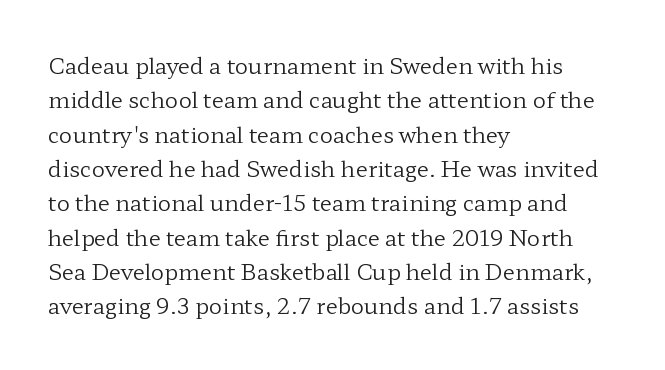
{"italic": "no", "bold": "no", "underline": "no", "align": "left", "line_spacing": "normal", "line_spacing_ratio": 1.56, "letter_spacing": "normal", "letter_spacing_em": 0.0, "glyph_px": 22}
